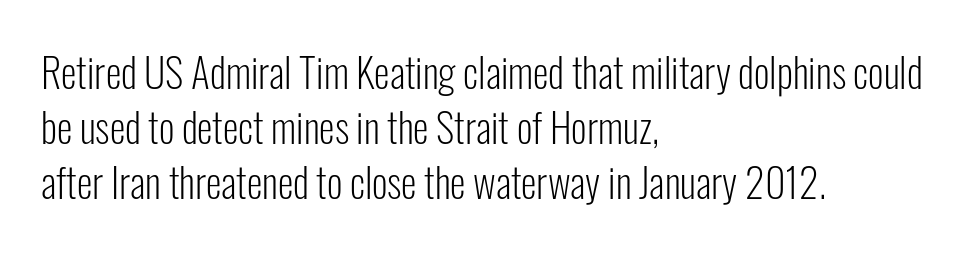
Q: Is the text bold? A: No.
Q: Is the text italic (slanted)? A: No, it is upright.
Q: Is the typeface a serif or a sans-serif typeface? A: Sans-serif.
Q: Is the text underlined? A: No.
Q: How is the paragraph aligned? A: Left-aligned.
Q: Is the spacing between letters normal or unusually wide? A: Normal.
Q: Is the spacing between lines tight, normal or loose? A: Normal.
Q: Width (condensed, normal, or wide)? A: Condensed.
Q: Stroke contrast? A: Low.
Q: x-height? A: Medium.
Q: Monospaced? A: No.
